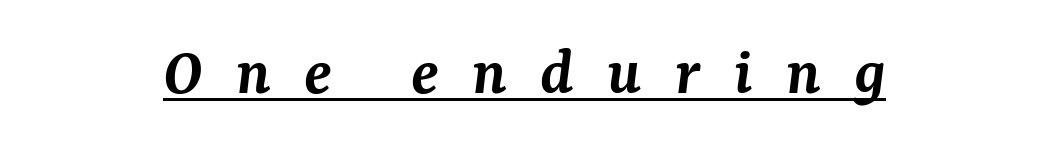
One-word summary of the alignment: center. Notice the strokes are somewhat thickened but not fully heavy: this is a semibold. The tracking jumps out immediately: characters are airy and widely separated. Students, observe the line beneath the letters — that is underlining.
